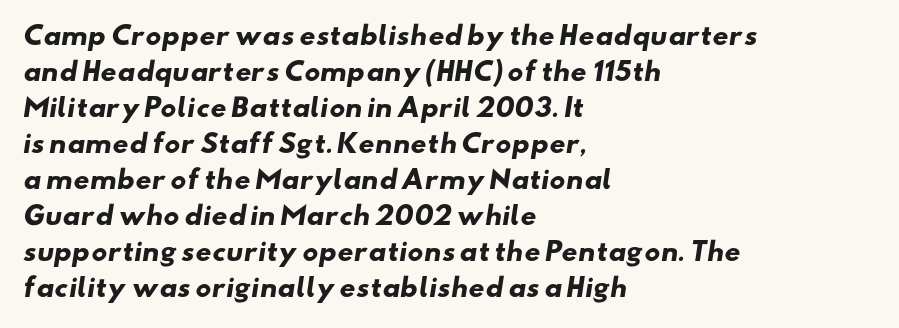
{"bold": "yes", "underline": "no", "align": "left", "line_spacing": "normal", "line_spacing_ratio": 1.44, "letter_spacing": "normal", "letter_spacing_em": 0.0, "glyph_px": 25}
